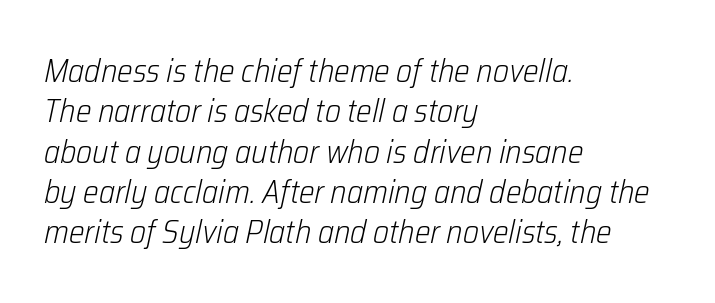
The image shows 33 px light, condensed type, italic (leaning right); set left-aligned, line spacing 1.22x, normal letter spacing, not underlined; low stroke contrast and a medium x-height.
